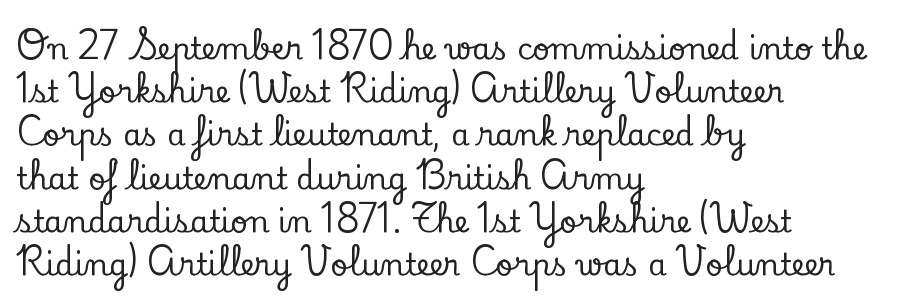
The image shows 30 px serif type, upright; set left-aligned, normal line spacing (1.44x), normal letter spacing, not underlined; low stroke contrast and a small x-height.
